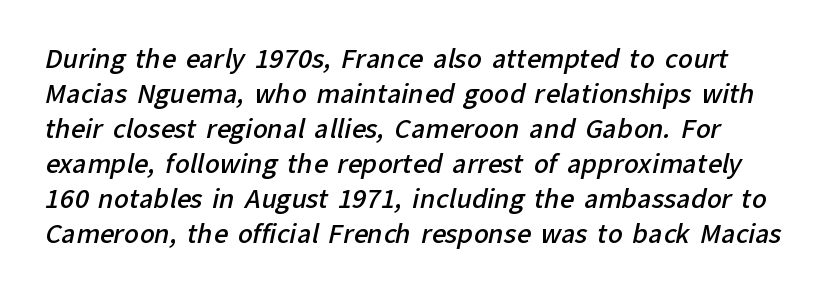
{"bold": "semi", "underline": "no", "line_spacing": "normal", "line_spacing_ratio": 1.4, "letter_spacing": "normal", "letter_spacing_em": 0.0, "glyph_px": 25}
